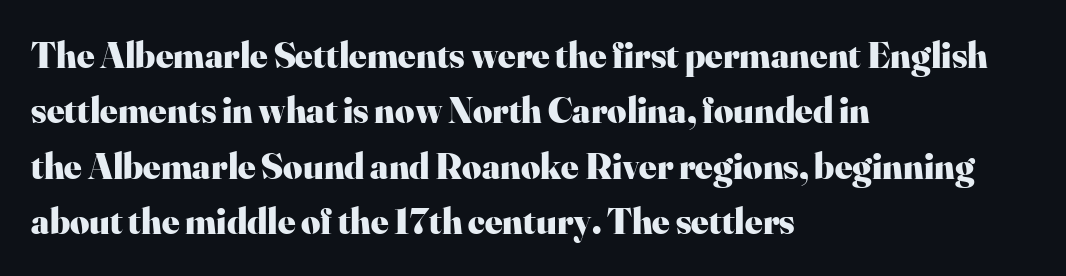
{"serif": "yes", "italic": "no", "bold": "yes", "weight": "heavy", "width": "normal", "stroke_contrast": "high", "x_height": "small", "monospaced": "no", "underline": "no", "align": "left", "line_spacing": "normal", "line_spacing_ratio": 1.5, "letter_spacing": "normal", "letter_spacing_em": 0.0, "glyph_px": 37}
